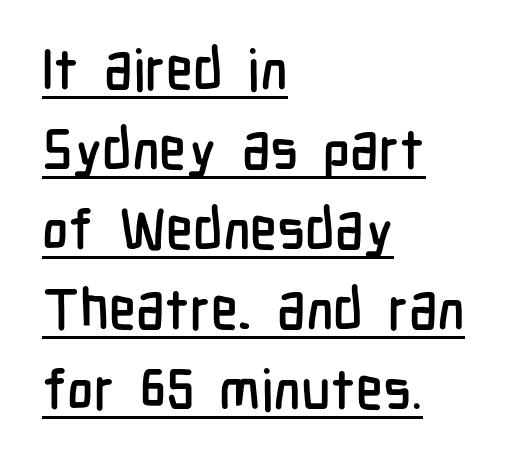
The image shows 56 px condensed sans-serif type, upright; set left-aligned, normal line spacing (1.43x), normal letter spacing, underlined; low stroke contrast and a medium x-height.
